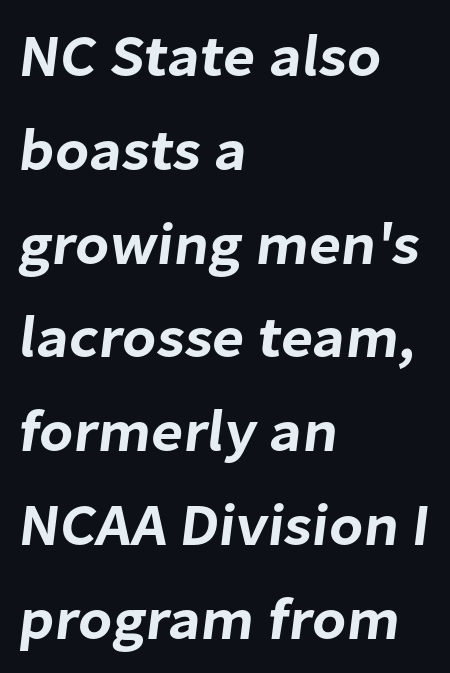
Q: Is the typeface a serif or a sans-serif typeface? A: Sans-serif.
Q: Is the text underlined? A: No.
Q: How is the paragraph aligned? A: Left-aligned.
Q: Is the spacing between letters normal or unusually wide? A: Normal.
Q: Is the spacing between lines tight, normal or loose? A: Normal.
Q: Width (condensed, normal, or wide)? A: Normal.
Q: Stroke contrast? A: Low.
Q: x-height? A: Medium.
Q: Monospaced? A: No.
